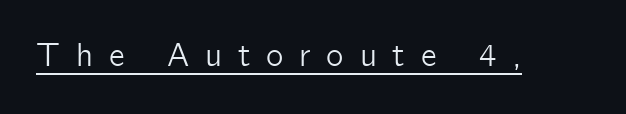
The image shows 33 px sans-serif type, upright; set unusually wide letter spacing (+0.48 em), underlined; low stroke contrast and a medium x-height.
